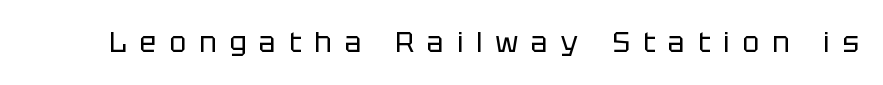
The image shows 28 px regular-weight sans-serif type, upright; set unusually wide letter spacing (+0.47 em), not underlined; low stroke contrast and a large x-height.
